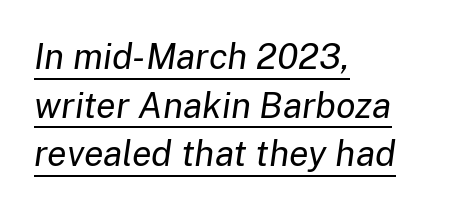
What decoration does the sample have? An underline. This sample has the flowing, uneven cadence of proportional lettering. The block of text has a typical density, with ordinary space between rows. Observe the lean: these are italic letterforms. These lines keep a tight, regular rhythm from letter to letter. All the whitespace from short lines collects on the right.
